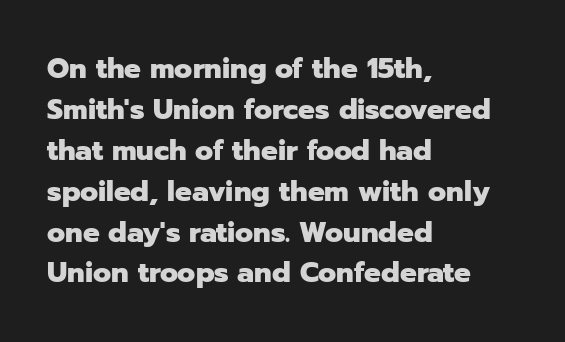
Italic: no, the glyphs are upright roman. In CSS terms this would be text-align: left. Heavy-handed strokes throughout: this text is bold. Nothing sits at the stroke ends, so this counts as sans-serif.
